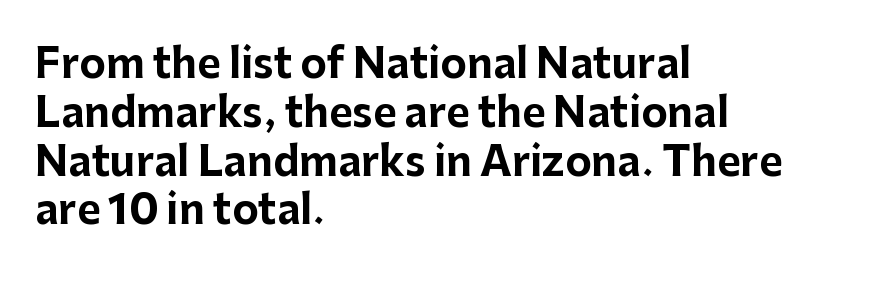
I'd call this a sans setting — the letters go barefoot. No italicization has been applied; the sample stays upright. A typesetter would call this proportional, since set widths differ per character. These lines stack with their left ends in a neat column. On the weight axis this lands at bold, roughly 700. Bare-footed words on every line.
